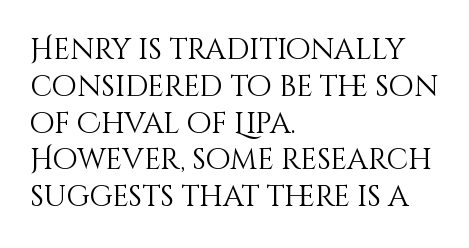
The image shows 29 px light type, upright; set left-aligned, normal line spacing (1.27x), normal letter spacing, not underlined; medium stroke contrast and a large x-height.
